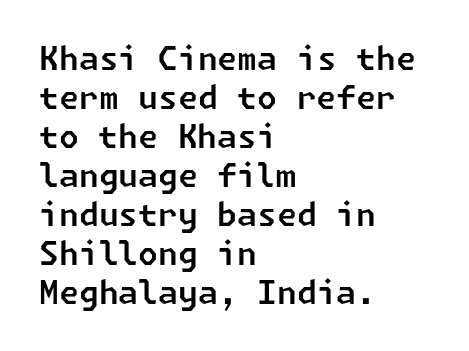
Tracking value appears to be zero — textbook default spacing. Classification — sans serif. Anything drawn beneath the words? Only blank space. The lines in this sample share a left origin and differ only in where they stop.
